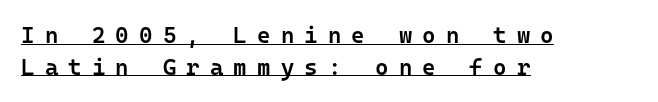
Q: Is the text bold? A: Semi-bold.
Q: Is the text italic (slanted)? A: No, it is upright.
Q: Is the text underlined? A: Yes.
Q: How is the paragraph aligned? A: Left-aligned.
Q: Is the spacing between letters normal or unusually wide? A: Unusually wide.
Q: Is the spacing between lines tight, normal or loose? A: Normal.
